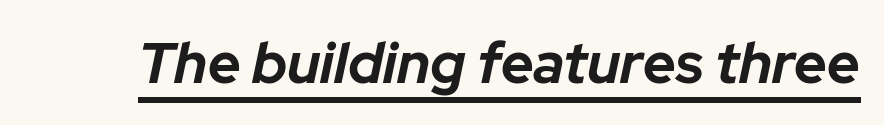
The image shows 57 px bold type, italic (leaning right); set normal letter spacing, underlined; low stroke contrast and a medium x-height.
